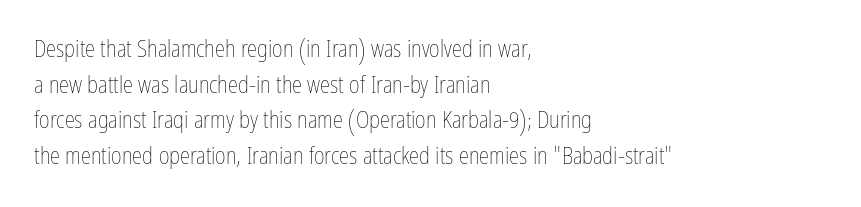
Q: Is the text bold? A: No.
Q: Is the text italic (slanted)? A: No, it is upright.
Q: Is the text underlined? A: No.
Q: How is the paragraph aligned? A: Left-aligned.
Q: Is the spacing between letters normal or unusually wide? A: Normal.
Q: Is the spacing between lines tight, normal or loose? A: Normal.
